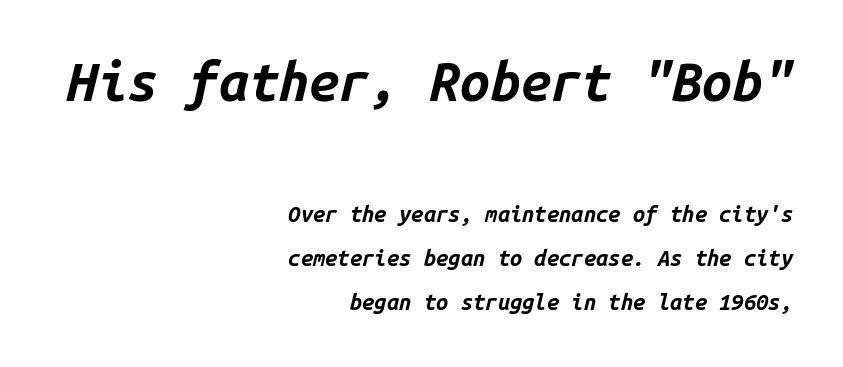
Q: Is the text bold? A: Yes.
Q: Is the text italic (slanted)? A: Yes, it leans right by about 14 degrees.
Q: Is the text underlined? A: No.
Q: How is the paragraph aligned? A: Right-aligned.
Q: Is the spacing between letters normal or unusually wide? A: Normal.
Q: Is the spacing between lines tight, normal or loose? A: Loose.
Q: Which block of text is set in a larger size, the first (top) or the second (bottom)? A: The first (top) one.
Q: Width (condensed, normal, or wide)? A: Normal.
Q: Stroke contrast? A: Low.
Q: x-height? A: Medium.
Q: Monospaced? A: Yes.
